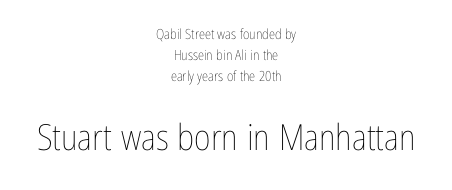
Q: Is the text bold? A: No.
Q: Is the text italic (slanted)? A: No, it is upright.
Q: Is the text underlined? A: No.
Q: How is the paragraph aligned? A: Centered.
Q: Is the spacing between letters normal or unusually wide? A: Normal.
Q: Is the spacing between lines tight, normal or loose? A: Normal.
Q: Which block of text is set in a larger size, the first (top) or the second (bottom)? A: The second (bottom) one.
Q: Width (condensed, normal, or wide)? A: Condensed.
Q: Stroke contrast? A: Low.
Q: x-height? A: Medium.
Q: Monospaced? A: No.
